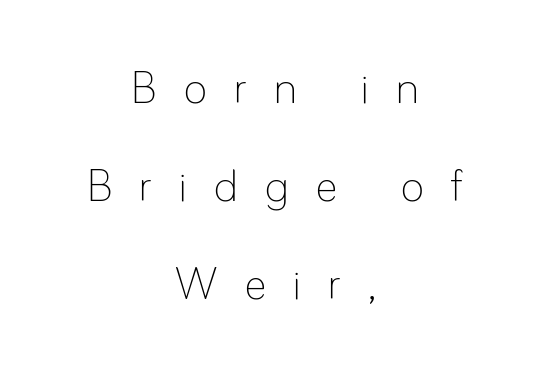
The image shows 58 px thin type, upright; set centered, normal line spacing (1.69x), unusually wide letter spacing (+0.44 em), not underlined; low stroke contrast and a small x-height.
